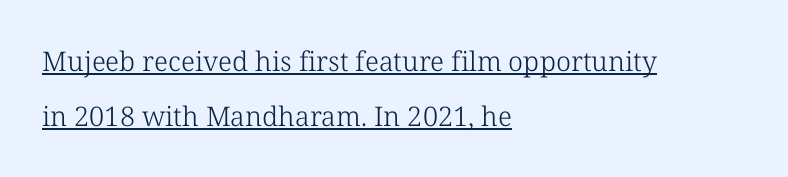
Q: Is the text bold? A: No.
Q: Is the text italic (slanted)? A: No, it is upright.
Q: Is the text underlined? A: Yes.
Q: How is the paragraph aligned? A: Left-aligned.
Q: Is the spacing between letters normal or unusually wide? A: Normal.
Q: Is the spacing between lines tight, normal or loose? A: Loose.
